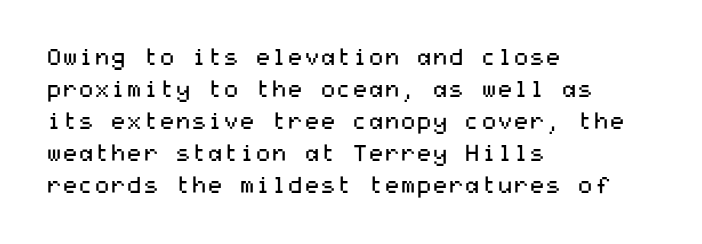
The image shows 23 px text type, upright; set left-aligned, normal line spacing (1.39x), normal letter spacing, not underlined.
